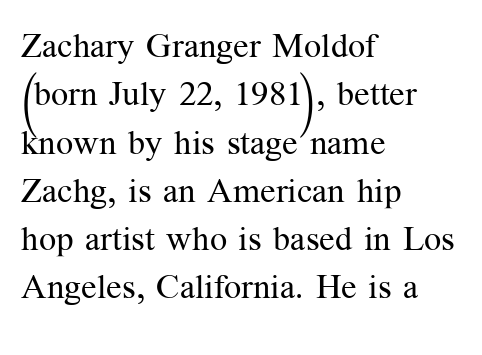
These lines are rendered in a variable-pitch font. What stands out about the letter spacing? Nothing — it is the standard amount. The face looks like a standard text weight, possibly lighter. Whoever set this chose a conventional vertical rhythm.
